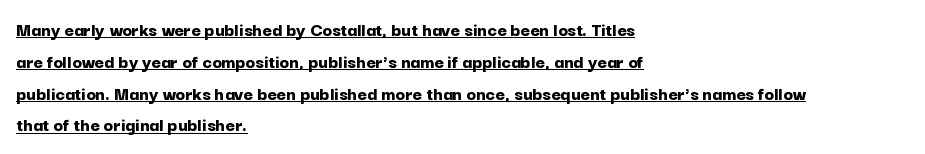
Q: Is the text bold? A: Yes.
Q: Is the text italic (slanted)? A: No, it is upright.
Q: Is the text underlined? A: Yes.
Q: How is the paragraph aligned? A: Left-aligned.
Q: Is the spacing between letters normal or unusually wide? A: Normal.
Q: Is the spacing between lines tight, normal or loose? A: Normal.
